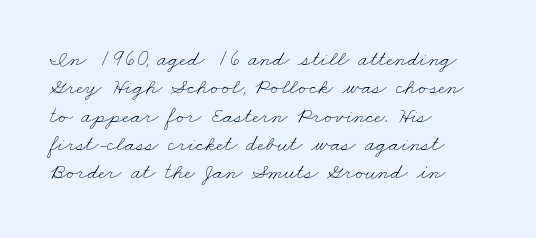
{"bold": "no", "underline": "no", "align": "left", "line_spacing_ratio": 1.23, "letter_spacing": "normal", "letter_spacing_em": 0.0, "glyph_px": 23}
